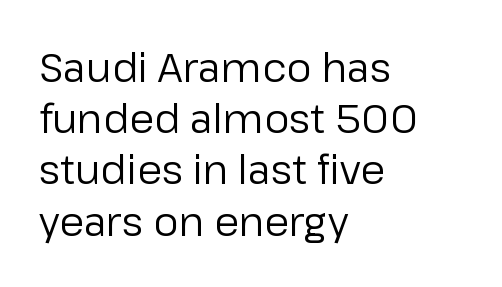
Q: Is the text bold? A: No.
Q: Is the text italic (slanted)? A: No, it is upright.
Q: Is the typeface a serif or a sans-serif typeface? A: Sans-serif.
Q: Is the text underlined? A: No.
Q: How is the paragraph aligned? A: Left-aligned.
Q: Is the spacing between letters normal or unusually wide? A: Normal.
Q: Is the spacing between lines tight, normal or loose? A: Normal.
Q: Width (condensed, normal, or wide)? A: Normal.
Q: Stroke contrast? A: Low.
Q: x-height? A: Medium.
Q: Monospaced? A: No.
